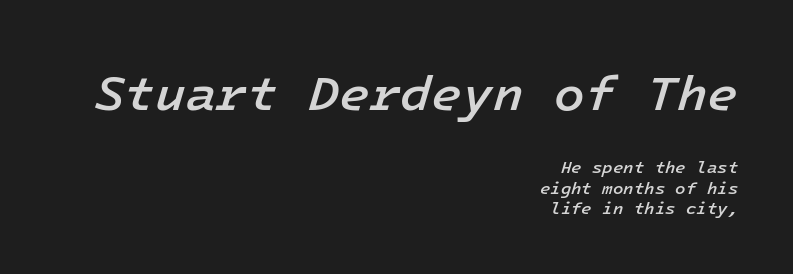
Q: Is the text bold? A: Semi-bold.
Q: Is the text italic (slanted)? A: Yes, it leans right by about 16 degrees.
Q: Is the text underlined? A: No.
Q: How is the paragraph aligned? A: Right-aligned.
Q: Is the spacing between letters normal or unusually wide? A: Normal.
Q: Which block of text is set in a larger size, the first (top) or the second (bottom)? A: The first (top) one.
Q: Width (condensed, normal, or wide)? A: Normal.
Q: Stroke contrast? A: Low.
Q: x-height? A: Medium.
